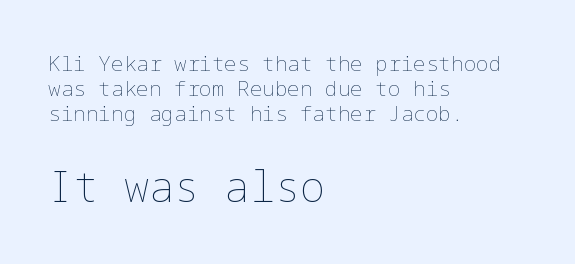
The image shows 42 px thin type, upright; set left-aligned, line spacing 1.2x, normal letter spacing, not underlined; the second (bottom) block is 2.0x larger; low stroke contrast and a medium x-height.
